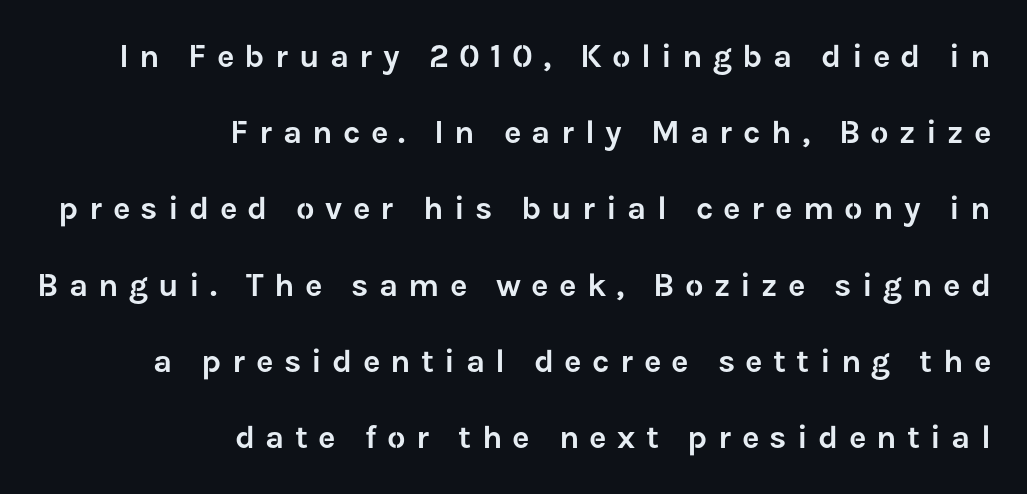
Q: Is the text italic (slanted)? A: No, it is upright.
Q: Is the typeface a serif or a sans-serif typeface? A: Sans-serif.
Q: Is the text underlined? A: No.
Q: How is the paragraph aligned? A: Right-aligned.
Q: Is the spacing between letters normal or unusually wide? A: Unusually wide.
Q: Is the spacing between lines tight, normal or loose? A: Loose.
Q: Width (condensed, normal, or wide)? A: Normal.
Q: Stroke contrast? A: Low.
Q: x-height? A: Medium.
Q: Monospaced? A: No.
